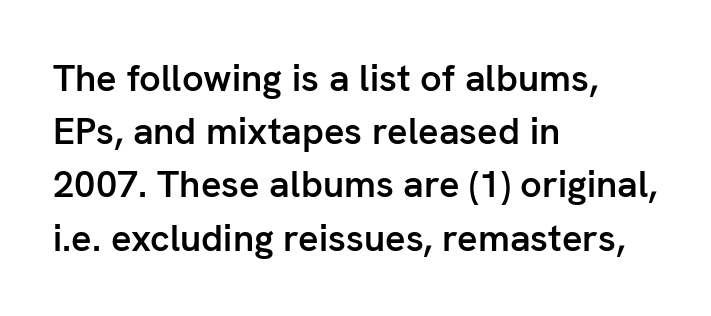
Q: Is the text bold? A: Semi-bold.
Q: Is the text italic (slanted)? A: No, it is upright.
Q: Is the typeface a serif or a sans-serif typeface? A: Sans-serif.
Q: Is the text underlined? A: No.
Q: How is the paragraph aligned? A: Left-aligned.
Q: Is the spacing between letters normal or unusually wide? A: Normal.
Q: Is the spacing between lines tight, normal or loose? A: Normal.
Q: Width (condensed, normal, or wide)? A: Normal.
Q: Stroke contrast? A: Low.
Q: x-height? A: Medium.
Q: Monospaced? A: No.
